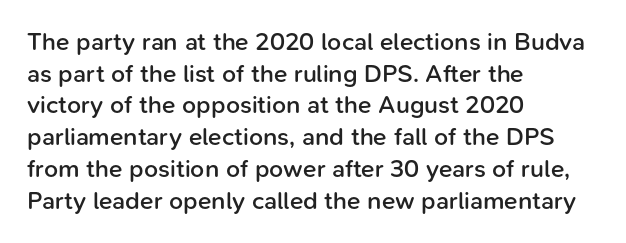
Q: Is the text bold? A: Semi-bold.
Q: Is the text italic (slanted)? A: No, it is upright.
Q: Is the text underlined? A: No.
Q: How is the paragraph aligned? A: Left-aligned.
Q: Is the spacing between letters normal or unusually wide? A: Normal.
Q: Is the spacing between lines tight, normal or loose? A: Normal.
